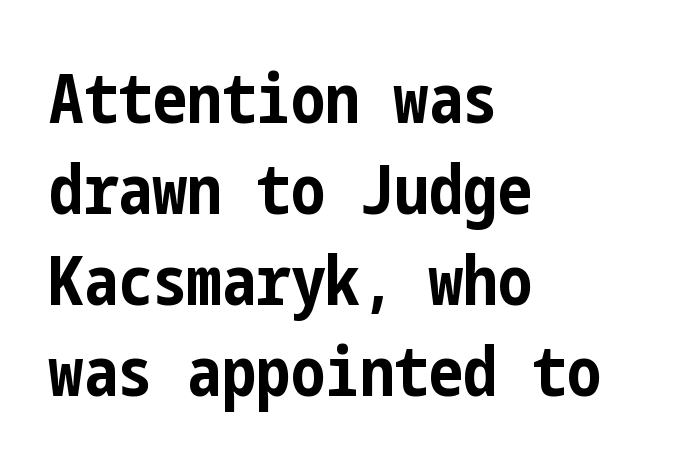
Q: Is the text bold? A: Yes.
Q: Is the text italic (slanted)? A: No, it is upright.
Q: Is the typeface a serif or a sans-serif typeface? A: Sans-serif.
Q: Is the text underlined? A: No.
Q: How is the paragraph aligned? A: Left-aligned.
Q: Is the spacing between letters normal or unusually wide? A: Normal.
Q: Is the spacing between lines tight, normal or loose? A: Normal.
Q: Width (condensed, normal, or wide)? A: Condensed.
Q: Stroke contrast? A: Low.
Q: x-height? A: Medium.
